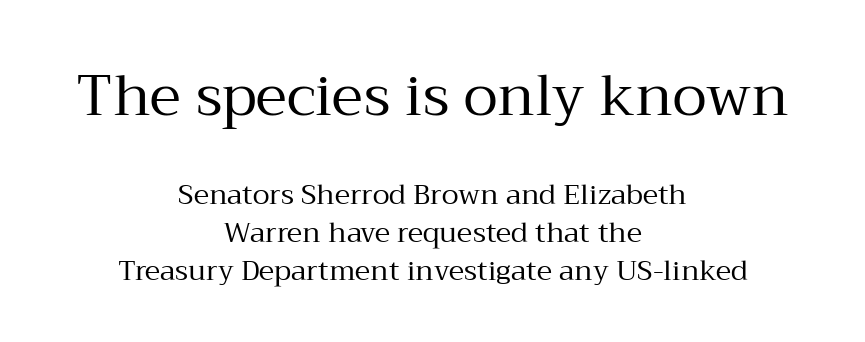
{"serif": "yes", "italic": "no", "bold": "no", "weight": "regular", "width": "normal", "stroke_contrast": "medium", "x_height": "medium", "monospaced": "no", "underline": "no", "align": "center", "line_spacing": "normal", "line_spacing_ratio": 1.37, "letter_spacing": "normal", "letter_spacing_em": 0.0, "larger_block": "first", "size_ratio": 2.04, "glyph_px": 57}
